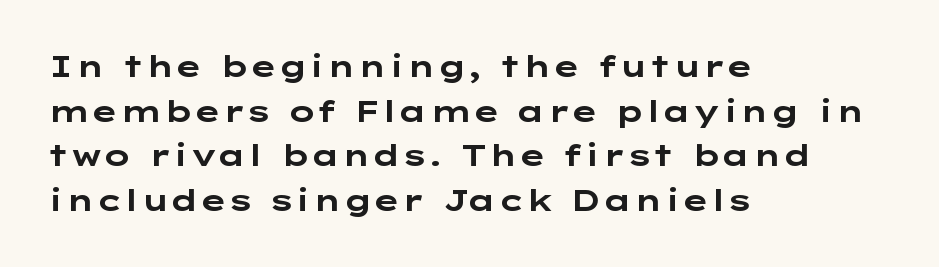
Q: Is the text bold? A: Yes.
Q: Is the text italic (slanted)? A: No, it is upright.
Q: Is the typeface a serif or a sans-serif typeface? A: Sans-serif.
Q: Is the text underlined? A: No.
Q: How is the paragraph aligned? A: Left-aligned.
Q: Is the spacing between letters normal or unusually wide? A: Normal.
Q: Is the spacing between lines tight, normal or loose? A: Normal.
Q: Width (condensed, normal, or wide)? A: Wide.
Q: Stroke contrast? A: Low.
Q: x-height? A: Medium.
